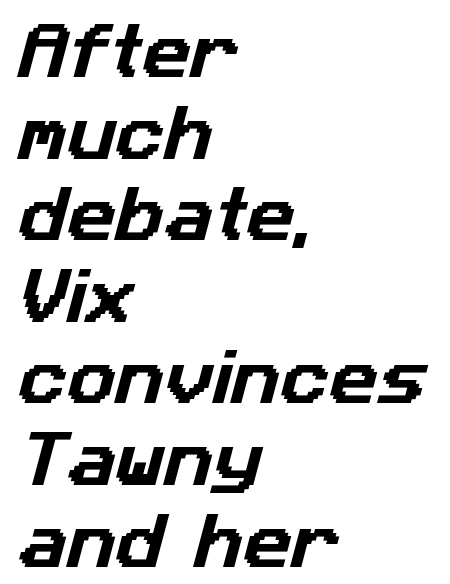
The typeface chosen for these lines omits serifs. Descenders are the only things crossing below the line. Teacher's note: observe the even left margin — that is flush-left alignment. You could not count columns in this text — the font is proportionally spaced. You could call the tracking neutral — neither tight nor loose.
